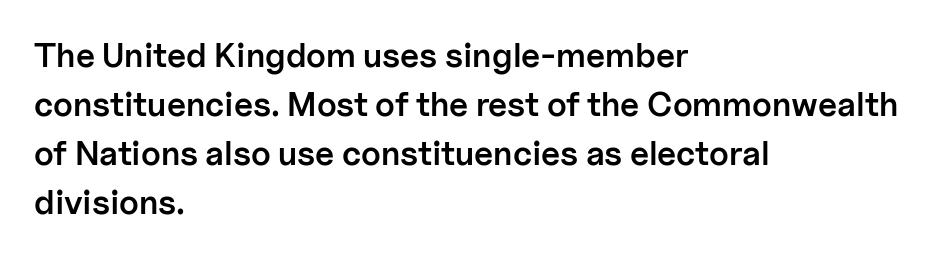
{"serif": "no", "italic": "no", "bold": "semi", "weight": "semibold", "width": "normal", "stroke_contrast": "low", "x_height": "medium", "monospaced": "no", "underline": "no", "align": "left", "line_spacing": "normal", "line_spacing_ratio": 1.44, "letter_spacing": "normal", "letter_spacing_em": 0.0, "glyph_px": 34}
